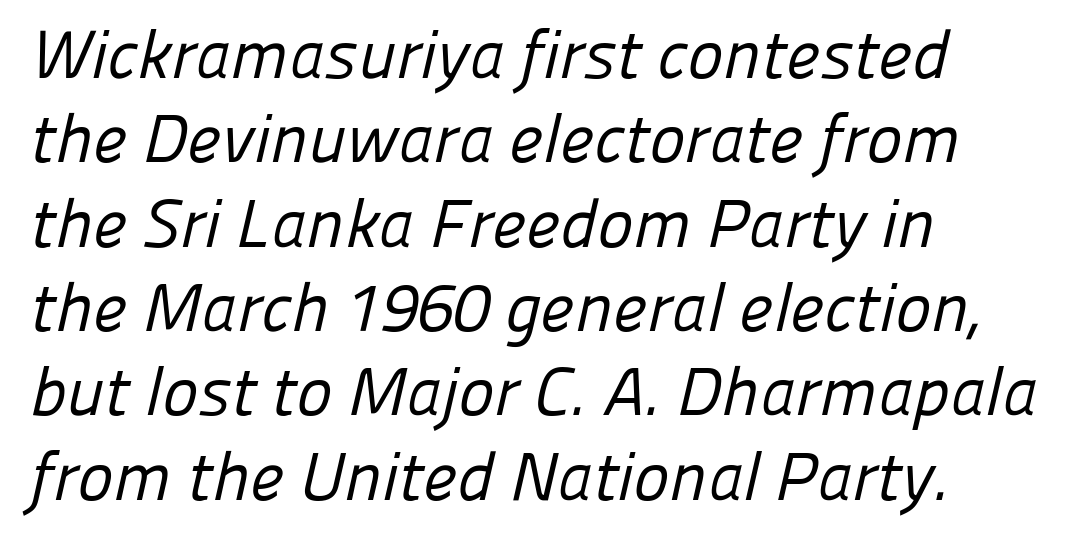
Is this a heavy cut? Hardly; it is regular or lighter. The type is set solid horizontally, with unmodified tracking. Compared with a centered layout, this one pins lines to the left instead. Each letter keeps its own natural width here, so spacing adapts to shape.
